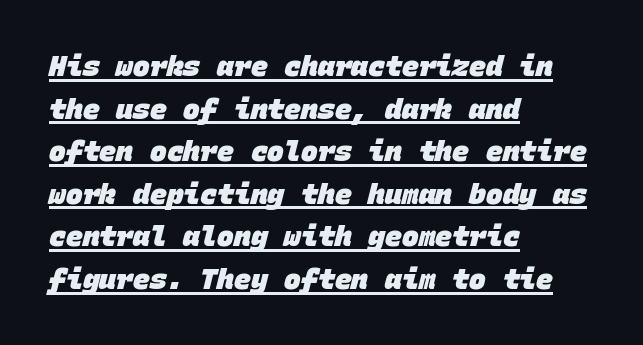
Q: Is the text bold? A: Yes.
Q: Is the typeface a serif or a sans-serif typeface? A: Sans-serif.
Q: Is the text underlined? A: Yes.
Q: How is the paragraph aligned? A: Left-aligned.
Q: Is the spacing between letters normal or unusually wide? A: Normal.
Q: Is the spacing between lines tight, normal or loose? A: Normal.
Q: Width (condensed, normal, or wide)? A: Normal.
Q: Stroke contrast? A: Low.
Q: x-height? A: Large.
Q: Monospaced? A: Yes.
